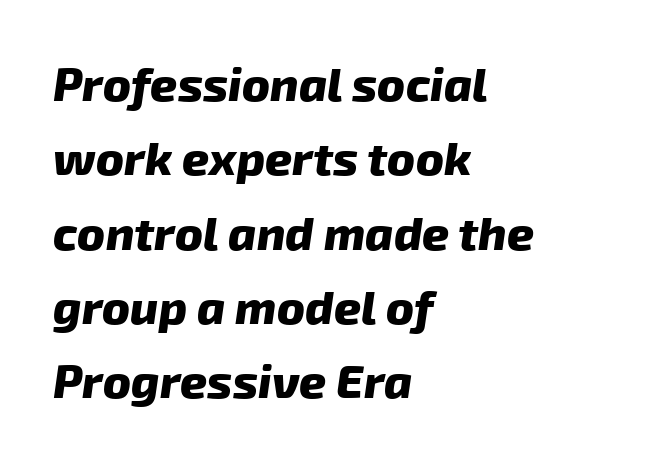
Q: Is the text bold? A: Yes.
Q: Is the typeface a serif or a sans-serif typeface? A: Sans-serif.
Q: Is the text underlined? A: No.
Q: How is the paragraph aligned? A: Left-aligned.
Q: Is the spacing between letters normal or unusually wide? A: Normal.
Q: Is the spacing between lines tight, normal or loose? A: Normal.
Q: Width (condensed, normal, or wide)? A: Normal.
Q: Stroke contrast? A: Low.
Q: x-height? A: Medium.
Q: Monospaced? A: No.
